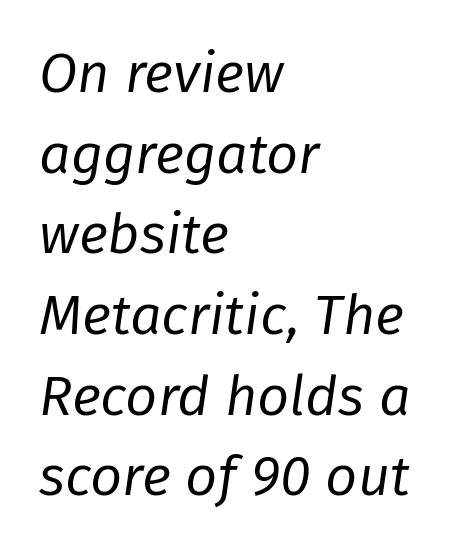
The image shows 56 px regular-weight type, italic (leaning right); set left-aligned, normal line spacing (1.44x), normal letter spacing, not underlined; low stroke contrast and a medium x-height.
